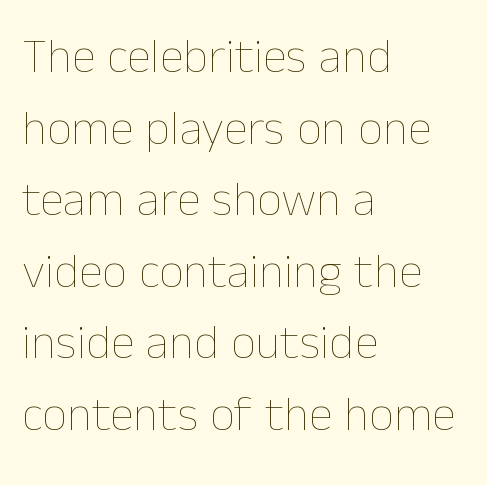
{"italic": "no", "bold": "no", "weight": "thin", "width": "normal", "stroke_contrast": "low", "x_height": "medium", "monospaced": "no", "underline": "no", "align": "left", "line_spacing": "normal", "line_spacing_ratio": 1.46, "letter_spacing": "normal", "letter_spacing_em": 0.0, "glyph_px": 49}
